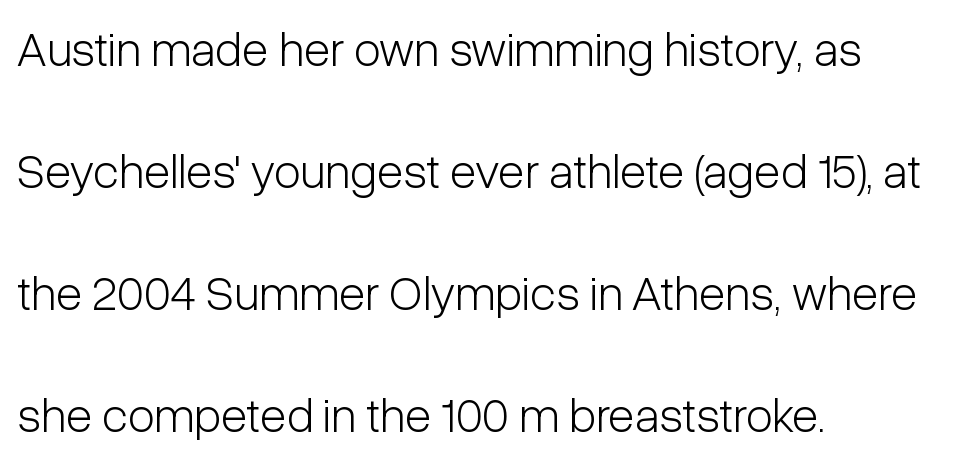
Q: Is the text bold? A: No.
Q: Is the text italic (slanted)? A: No, it is upright.
Q: Is the typeface a serif or a sans-serif typeface? A: Sans-serif.
Q: Is the text underlined? A: No.
Q: How is the paragraph aligned? A: Left-aligned.
Q: Is the spacing between letters normal or unusually wide? A: Normal.
Q: Is the spacing between lines tight, normal or loose? A: Loose.
Q: Width (condensed, normal, or wide)? A: Condensed.
Q: Stroke contrast? A: Low.
Q: x-height? A: Medium.
Q: Monospaced? A: No.
